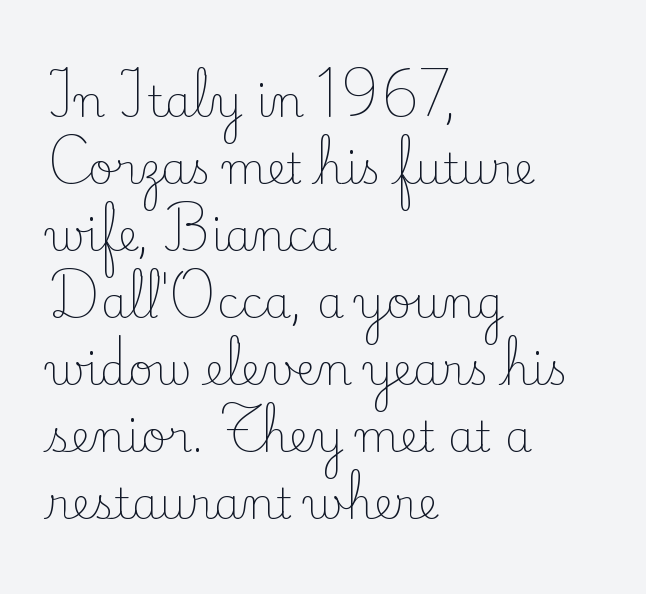
The image shows 43 px light serif type, upright; set left-aligned, normal line spacing (1.56x), normal letter spacing, not underlined; low stroke contrast and a small x-height.
